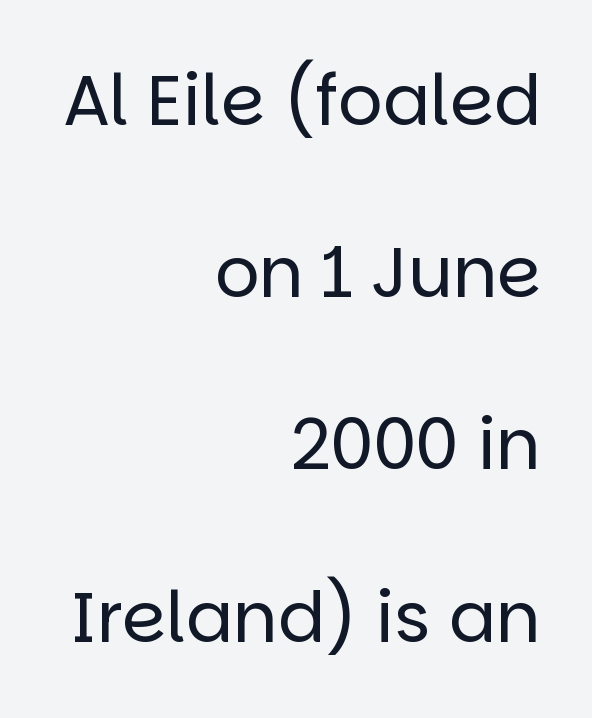
Q: Is the text bold? A: No.
Q: Is the text italic (slanted)? A: No, it is upright.
Q: Is the typeface a serif or a sans-serif typeface? A: Sans-serif.
Q: Is the text underlined? A: No.
Q: How is the paragraph aligned? A: Right-aligned.
Q: Is the spacing between letters normal or unusually wide? A: Normal.
Q: Is the spacing between lines tight, normal or loose? A: Loose.
Q: Width (condensed, normal, or wide)? A: Normal.
Q: Stroke contrast? A: Low.
Q: x-height? A: Large.
Q: Monospaced? A: No.
